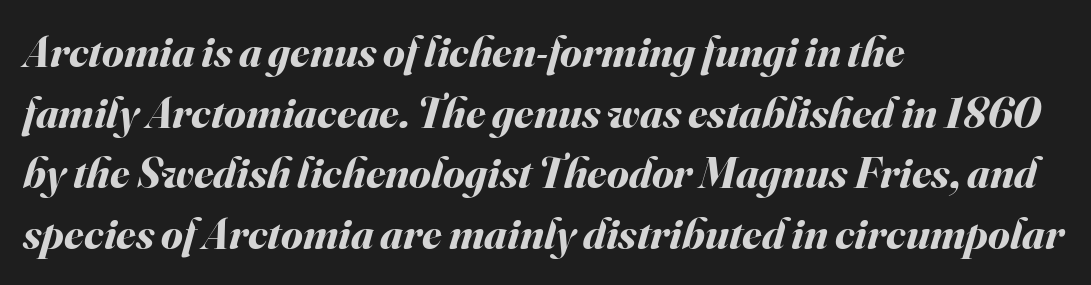
Q: Is the text bold? A: Yes.
Q: Is the text italic (slanted)? A: Yes, it leans right by about 16 degrees.
Q: Is the text underlined? A: No.
Q: How is the paragraph aligned? A: Left-aligned.
Q: Is the spacing between letters normal or unusually wide? A: Normal.
Q: Is the spacing between lines tight, normal or loose? A: Normal.
Q: Width (condensed, normal, or wide)? A: Normal.
Q: Stroke contrast? A: Medium.
Q: x-height? A: Small.
Q: Monospaced? A: No.
